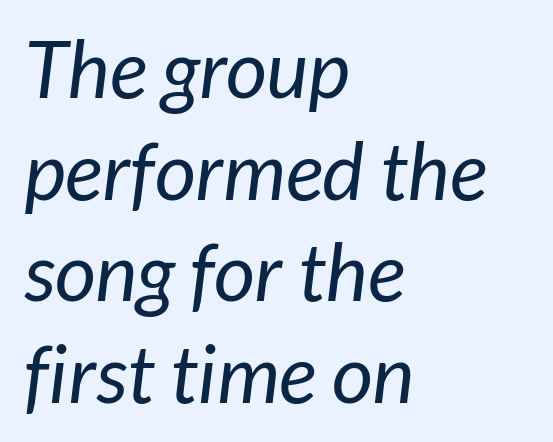
This rendering uses left alignment, leaving the right contour irregular. Rule under the text: the space is simply empty. A typesetter would call this proportional, since set widths differ per character. Honestly, the letter spacing is just normal — you wouldn't notice it. Notice how descenders clear the ascenders below comfortably — that's standard leading. This reads as an unemphasized weight, regular at the heaviest.
